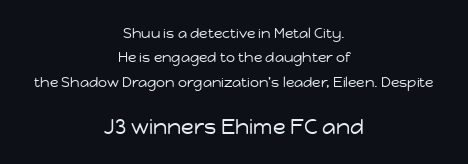
Q: Is the text bold? A: No.
Q: Is the text italic (slanted)? A: No, it is upright.
Q: Is the text underlined? A: No.
Q: How is the paragraph aligned? A: Centered.
Q: Is the spacing between letters normal or unusually wide? A: Normal.
Q: Which block of text is set in a larger size, the first (top) or the second (bottom)? A: The second (bottom) one.
